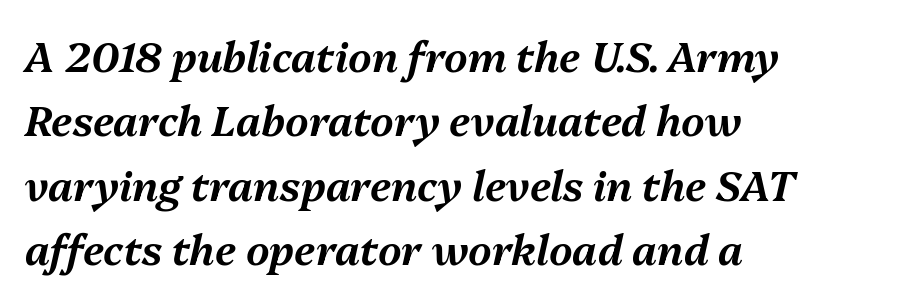
The image shows 41 px text type, italic (leaning right); set left-aligned, normal line spacing (1.57x), normal letter spacing, not underlined; medium stroke contrast and a medium x-height.
